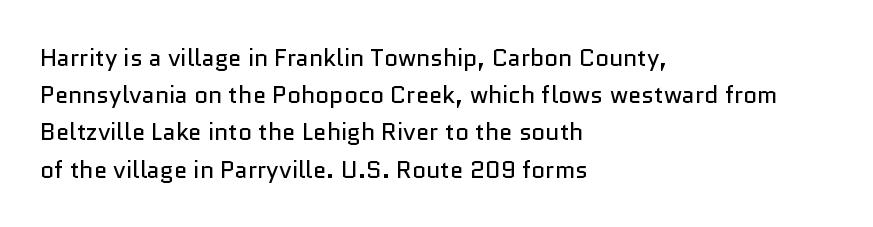
{"italic": "no", "bold": "no", "underline": "no", "align": "left", "line_spacing": "normal", "line_spacing_ratio": 1.55, "letter_spacing": "normal", "letter_spacing_em": 0.0, "glyph_px": 24}
